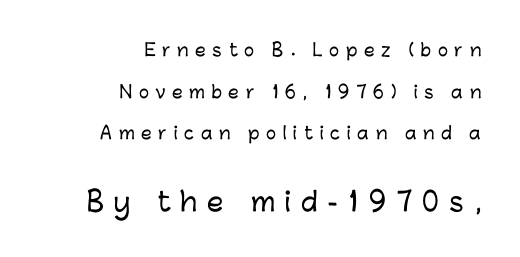
{"italic": "no", "underline": "no", "align": "right", "line_spacing": "loose", "line_spacing_ratio": 2.45, "letter_spacing": "wide", "letter_spacing_em": 0.39, "larger_block": "second", "size_ratio": 1.53, "glyph_px": 26}
